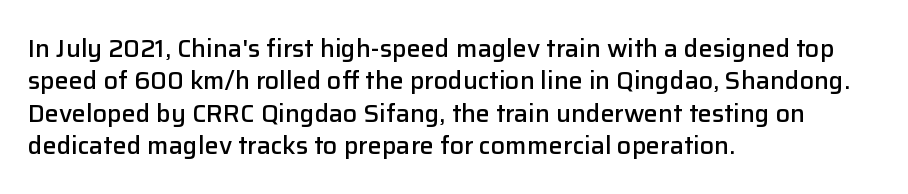
{"italic": "no", "bold": "semi", "underline": "no", "align": "left", "line_spacing": "normal", "line_spacing_ratio": 1.3, "letter_spacing": "normal", "letter_spacing_em": 0.0, "glyph_px": 25}
